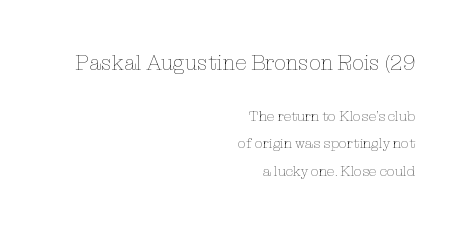
The image shows 21 px text type, upright; set right-aligned, loose line spacing (1.96x), normal letter spacing, not underlined; the first (top) block is 1.5x larger.
